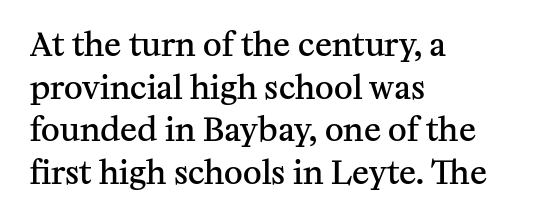
{"serif": "yes", "italic": "no", "bold": "semi", "weight": "semibold", "width": "normal", "stroke_contrast": "medium", "x_height": "medium", "monospaced": "no", "underline": "no", "align": "left", "line_spacing": "normal", "line_spacing_ratio": 1.33, "letter_spacing": "normal", "letter_spacing_em": 0.0, "glyph_px": 32}
